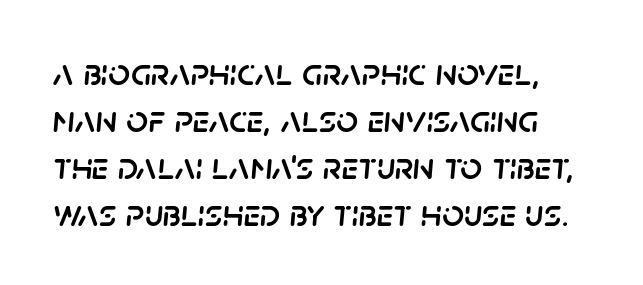
Here the designer chose a conventional face with non-uniform glyph widths. Style check: oblique. Inter-character spacing is left at the font's built-in metrics. Descenders are the only things crossing below the line.
